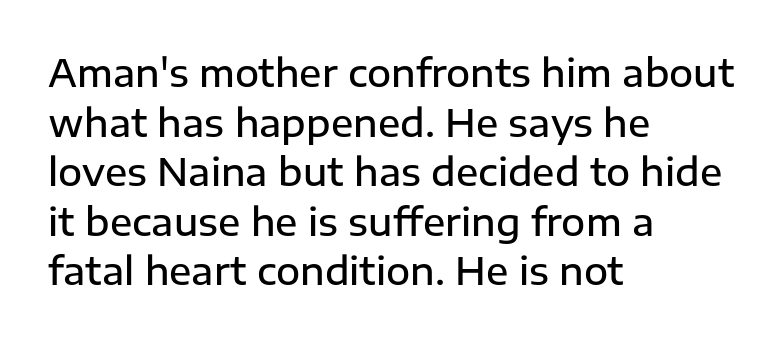
{"serif": "no", "italic": "no", "bold": "semi", "weight": "semibold", "width": "normal", "stroke_contrast": "low", "x_height": "medium", "monospaced": "no", "underline": "no", "align": "left", "line_spacing": "normal", "line_spacing_ratio": 1.34, "letter_spacing": "normal", "letter_spacing_em": 0.0, "glyph_px": 37}
